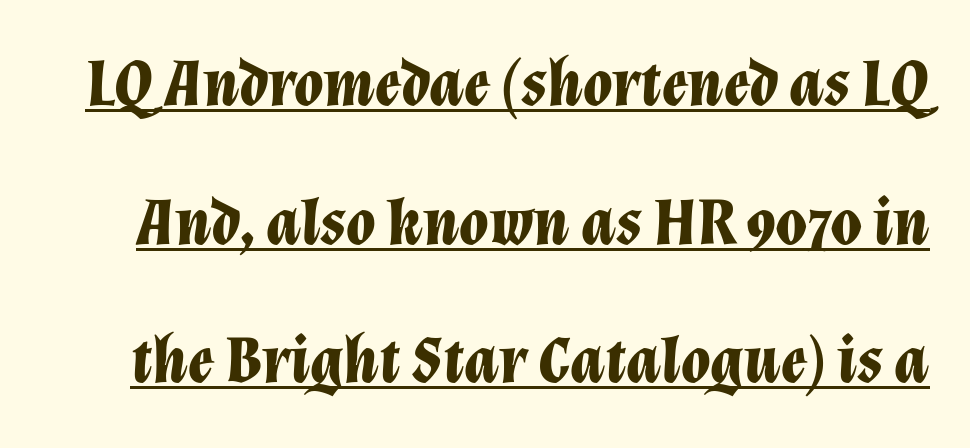
Do the characters align in a grid? No, the font is proportional. Glance below the letters and you will spot a drawn line. The font's italic variant was chosen for this text. Typographic density is high because the face is bold. Leading: increased.
